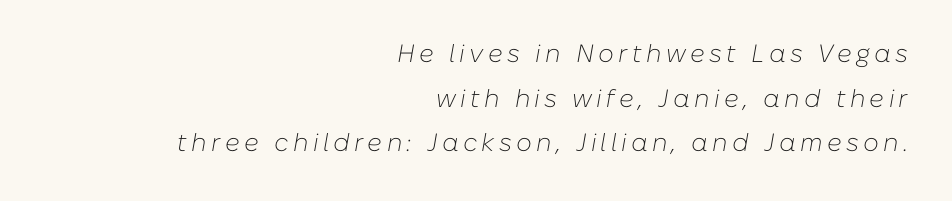
Q: Is the text bold? A: No.
Q: Is the text italic (slanted)? A: Yes, it leans right by about 10 degrees.
Q: Is the text underlined? A: No.
Q: How is the paragraph aligned? A: Right-aligned.
